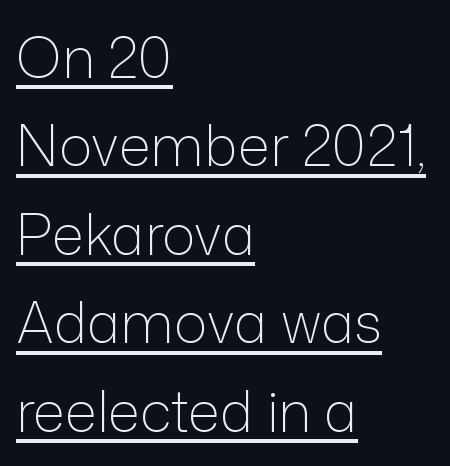
Each letter keeps its own natural width here, so spacing adapts to shape. The paragraph has a hard left edge and a soft right edge. Students, observe: this is what conventionally led text looks like. The lettering stays uniformly vertical, giving the passage a roman look. Ink coverage per letter is moderate at most.
